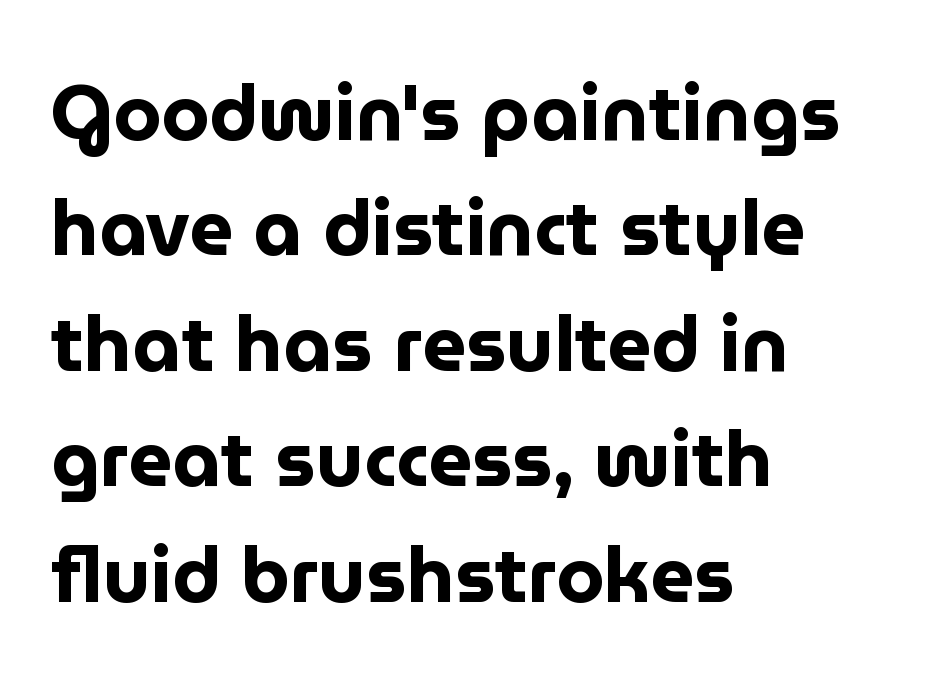
The image shows 77 px bold sans-serif type, upright; set left-aligned, normal line spacing (1.5x), normal letter spacing, not underlined; low stroke contrast and a medium x-height.
